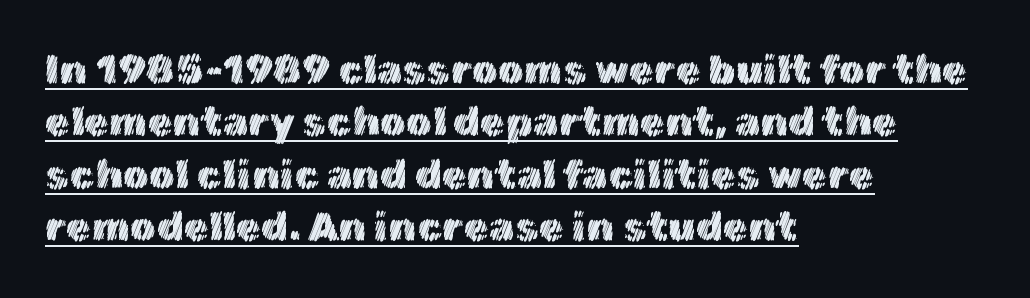
{"italic": "no", "width": "normal", "x_height": "medium", "monospaced": "no", "underline": "yes", "align": "left", "line_spacing": "normal", "line_spacing_ratio": 1.28, "letter_spacing": "normal", "letter_spacing_em": 0.0, "glyph_px": 41}
